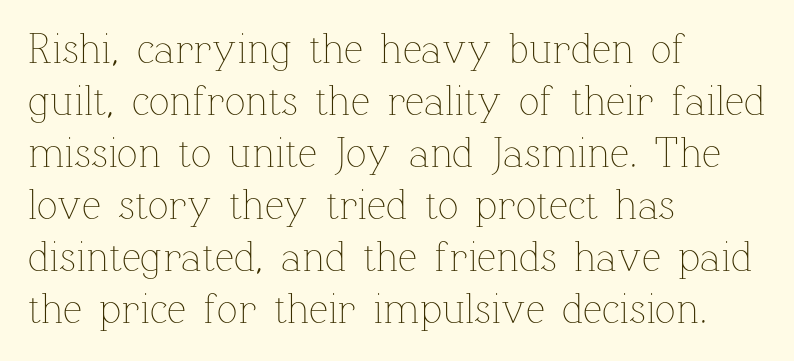
Q: Is the text bold? A: No.
Q: Is the text italic (slanted)? A: No, it is upright.
Q: Is the text underlined? A: No.
Q: How is the paragraph aligned? A: Left-aligned.
Q: Is the spacing between letters normal or unusually wide? A: Normal.
Q: Width (condensed, normal, or wide)? A: Normal.
Q: Stroke contrast? A: Low.
Q: x-height? A: Medium.
Q: Monospaced? A: No.
